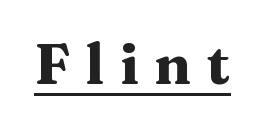
Q: Is the text bold? A: Yes.
Q: Is the text italic (slanted)? A: No, it is upright.
Q: Is the typeface a serif or a sans-serif typeface? A: Serif.
Q: Is the text underlined? A: Yes.
Q: Is the spacing between letters normal or unusually wide? A: Unusually wide.
Q: Width (condensed, normal, or wide)? A: Wide.
Q: Stroke contrast? A: Medium.
Q: x-height? A: Medium.
Q: Monospaced? A: No.
